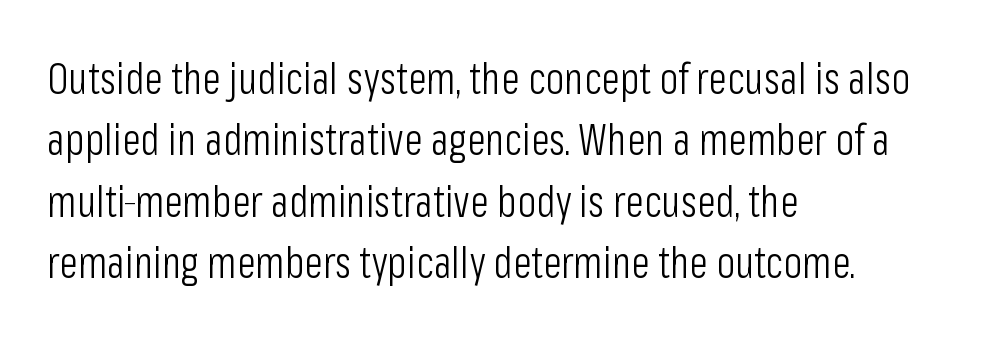
The type sits square on the baseline with zero lean. Interline gaps are of average width in this sample. Heft: none added — not bold. No word sits above an underline.
